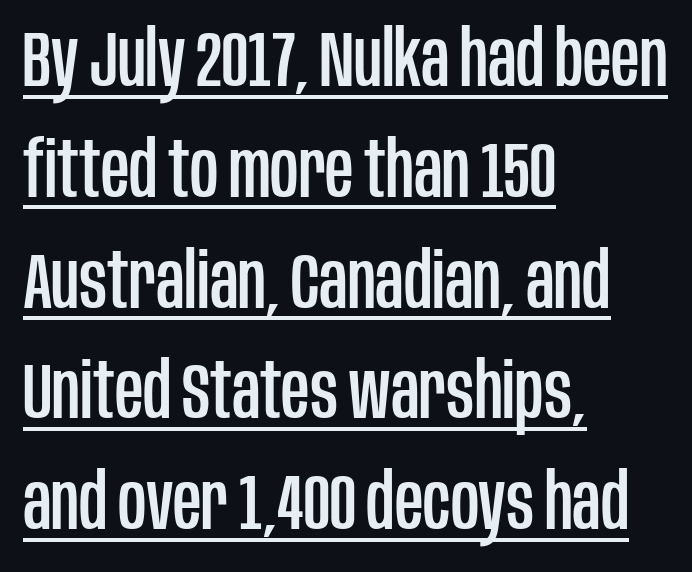
Character widths vary here, with narrow letters taking less room than wide ones. There is no visible air inserted between adjacent glyphs. Visually the block forms a straight wall on the left and a jagged coastline on the right. Quick note: underline on. Nope, no serifs anywhere on these letters. Does the leading feel generous? No, just average.
